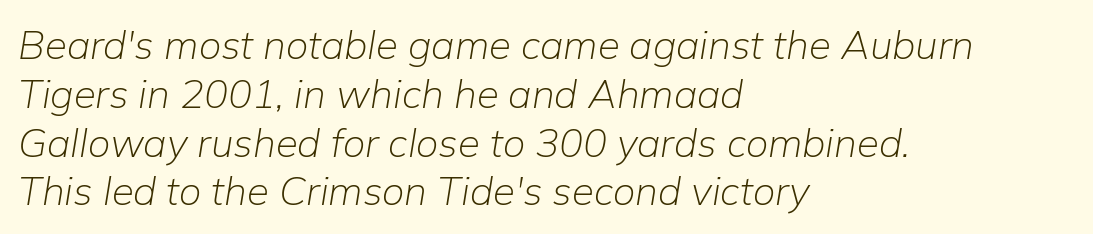
Q: Is the text bold? A: No.
Q: Is the text italic (slanted)? A: Yes, it leans right by about 9 degrees.
Q: Is the text underlined? A: No.
Q: How is the paragraph aligned? A: Left-aligned.
Q: Is the spacing between letters normal or unusually wide? A: Normal.
Q: Width (condensed, normal, or wide)? A: Normal.
Q: Stroke contrast? A: Low.
Q: x-height? A: Medium.
Q: Monospaced? A: No.
